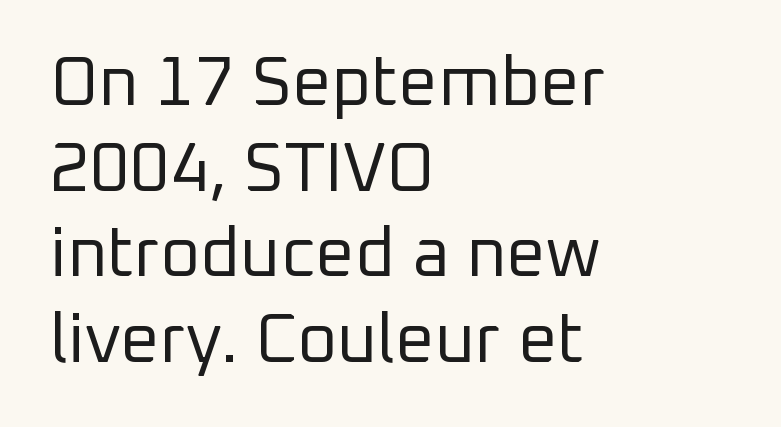
{"serif": "no", "italic": "no", "bold": "no", "weight": "regular", "width": "normal", "stroke_contrast": "low", "x_height": "medium", "monospaced": "no", "underline": "no", "align": "left", "line_spacing_ratio": 1.24, "letter_spacing": "normal", "letter_spacing_em": 0.0, "glyph_px": 69}
